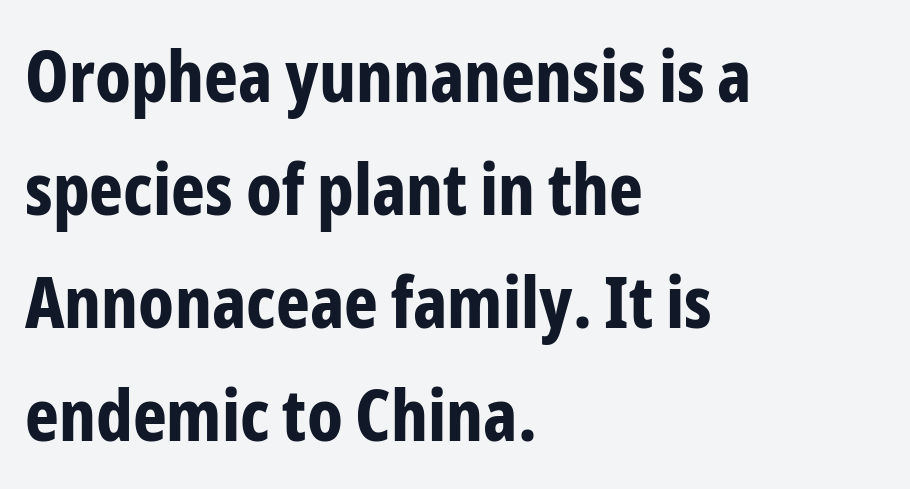
The image shows 72 px bold, condensed sans-serif type, upright; set left-aligned, normal line spacing (1.57x), normal letter spacing, not underlined; low stroke contrast and a medium x-height.
